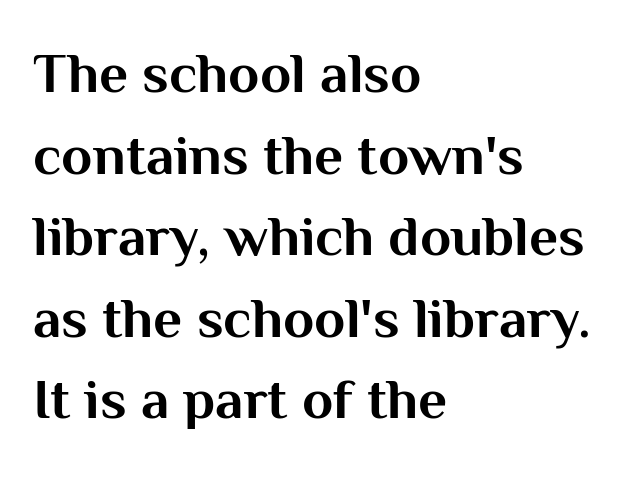
The image shows 57 px bold sans-serif type, upright; set left-aligned, normal line spacing (1.43x), normal letter spacing, not underlined; medium stroke contrast and a medium x-height.
